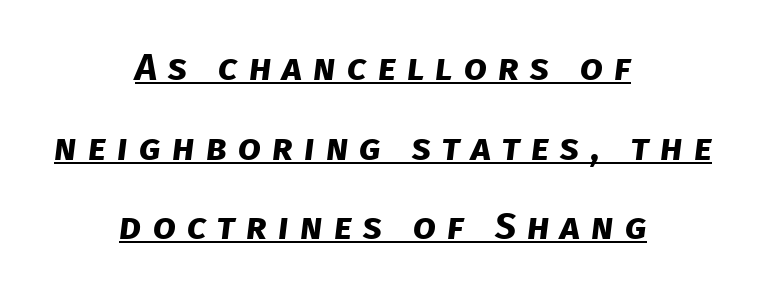
The image shows 37 px bold sans-serif type; set centered, loose line spacing (2.15x), unusually wide letter spacing (+0.3 em), underlined; low stroke contrast and a large x-height.
